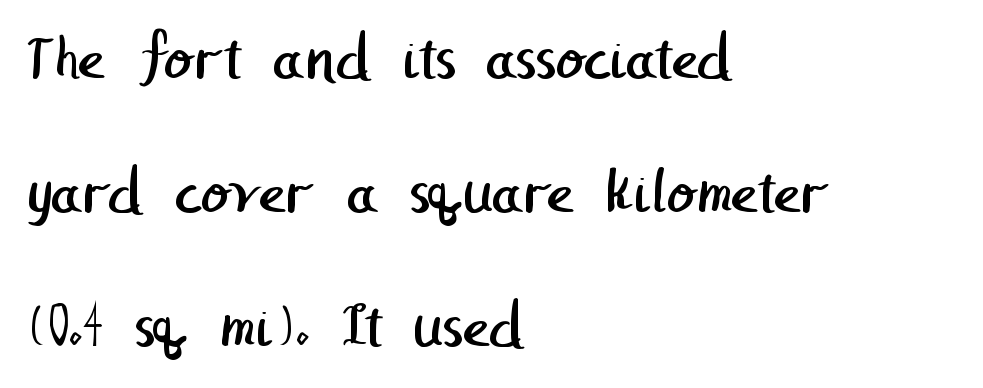
Default kerning and tracking; the words read as compact shapes. Line starts are locked; line ends wander. To sum up the face: it is a sans, with no serifs. Plain, unruled lines of type. You could fit nearly another row in the gap between these rows. Unbolded letterforms with no extra heft.
